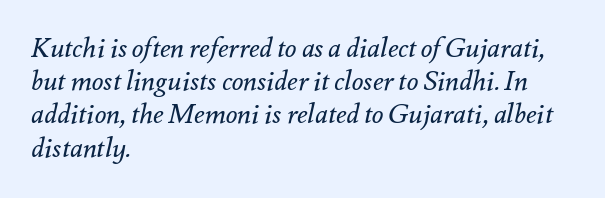
The specimen reads as italic at a glance. How are the letters spaced? Ordinarily, with no added tracking. Compared with a centered layout, this one pins lines to the left instead. Stem width sits at or under what a default text font uses. The words here are not underlined.
